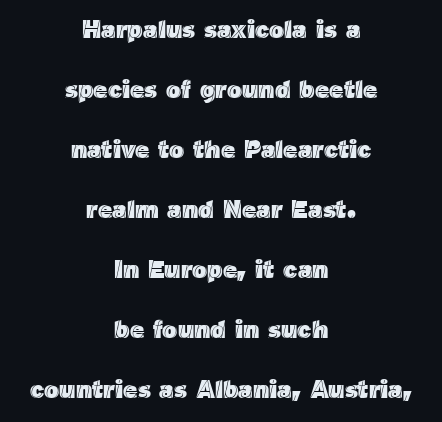
Q: Is the text italic (slanted)? A: No, it is upright.
Q: Is the text underlined? A: No.
Q: How is the paragraph aligned? A: Centered.
Q: Is the spacing between letters normal or unusually wide? A: Normal.
Q: Is the spacing between lines tight, normal or loose? A: Loose.
